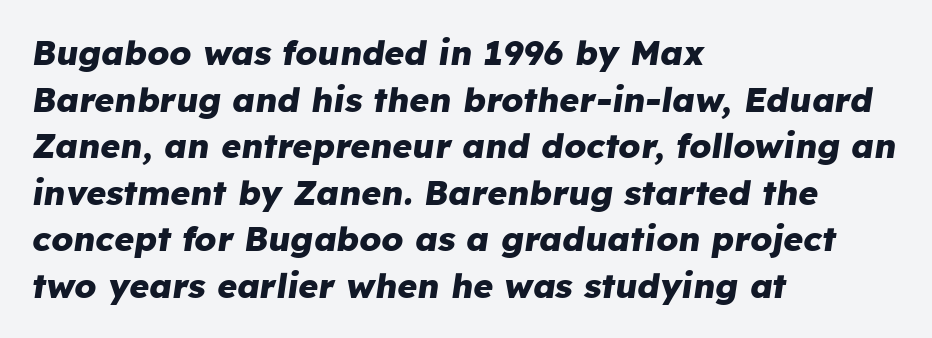
Q: Is the text bold? A: Yes.
Q: Is the text italic (slanted)? A: Yes, it leans right by about 8 degrees.
Q: Is the text underlined? A: No.
Q: How is the paragraph aligned? A: Left-aligned.
Q: Is the spacing between letters normal or unusually wide? A: Normal.
Q: Is the spacing between lines tight, normal or loose? A: Normal.
Q: Width (condensed, normal, or wide)? A: Normal.
Q: Stroke contrast? A: Low.
Q: x-height? A: Medium.
Q: Monospaced? A: No.
